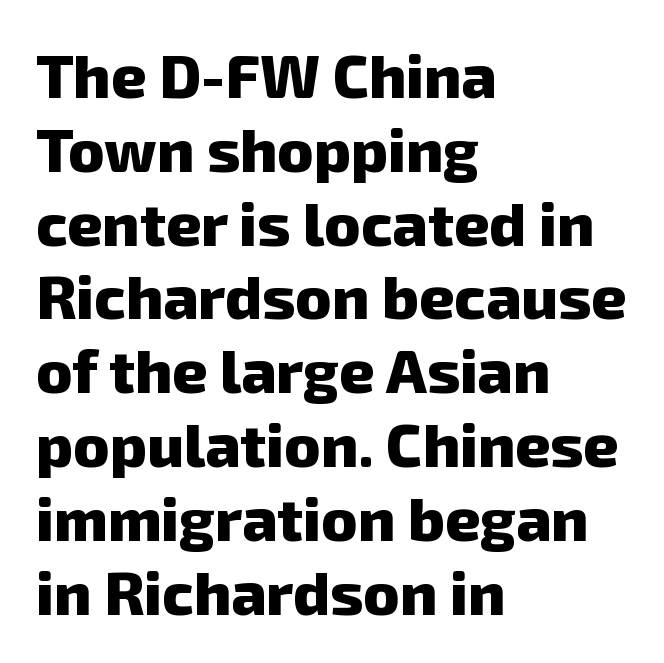
{"serif": "no", "bold": "yes", "weight": "heavy", "width": "normal", "stroke_contrast": "low", "x_height": "medium", "monospaced": "no", "underline": "no", "align": "left", "line_spacing_ratio": 1.21, "letter_spacing": "normal", "letter_spacing_em": 0.0, "glyph_px": 61}
